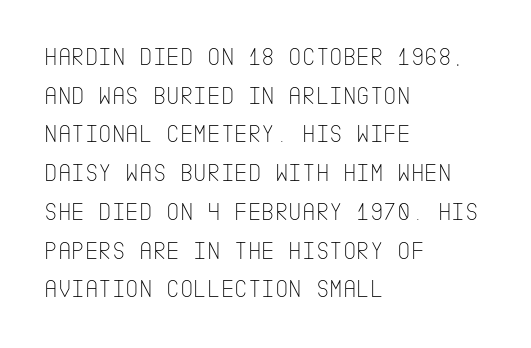
Q: Is the text bold? A: No.
Q: Is the text italic (slanted)? A: No, it is upright.
Q: Is the text underlined? A: No.
Q: How is the paragraph aligned? A: Left-aligned.
Q: Is the spacing between letters normal or unusually wide? A: Normal.
Q: Is the spacing between lines tight, normal or loose? A: Normal.
